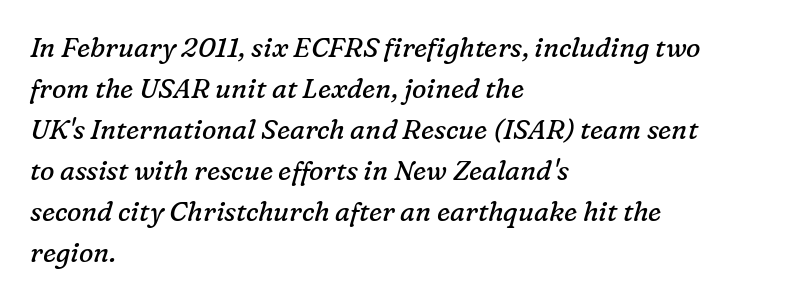
Q: Is the text bold? A: No.
Q: Is the text italic (slanted)? A: Yes, it leans right by about 16 degrees.
Q: Is the text underlined? A: No.
Q: How is the paragraph aligned? A: Left-aligned.
Q: Is the spacing between letters normal or unusually wide? A: Normal.
Q: Is the spacing between lines tight, normal or loose? A: Normal.
